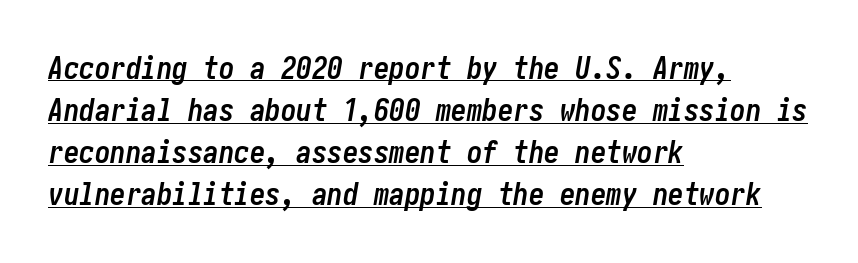
Emphasis by weight is at full strength: bold. Line beginnings align vertically; line endings do not. The rendering uses a moderate line-height, typical for paragraphs. Tracking value appears to be zero — textbook default spacing.
